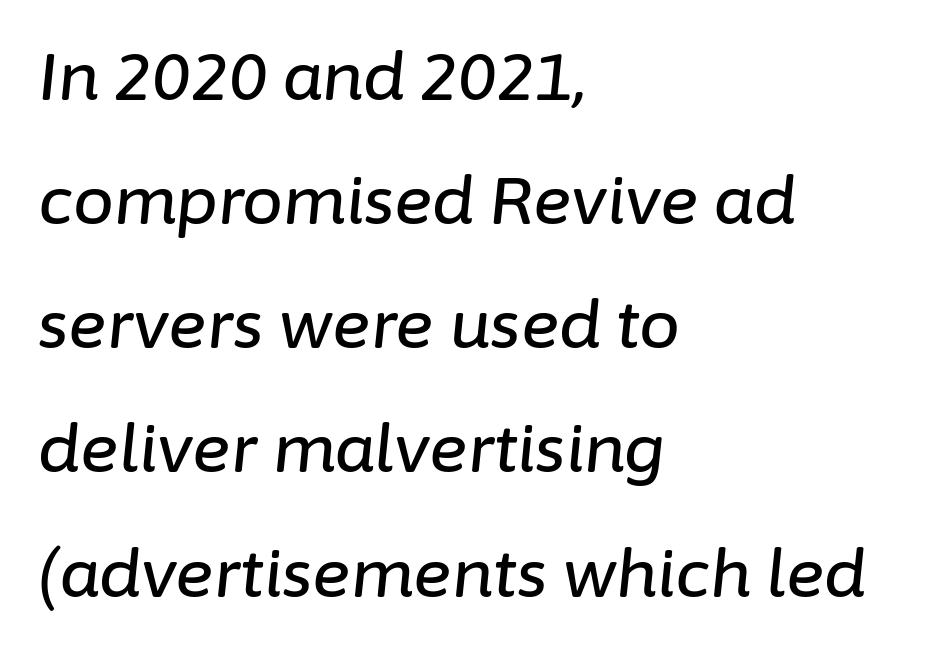
The image shows 65 px text type, italic (leaning right); set left-aligned, loose line spacing (1.91x), normal letter spacing, not underlined; low stroke contrast and a medium x-height.
